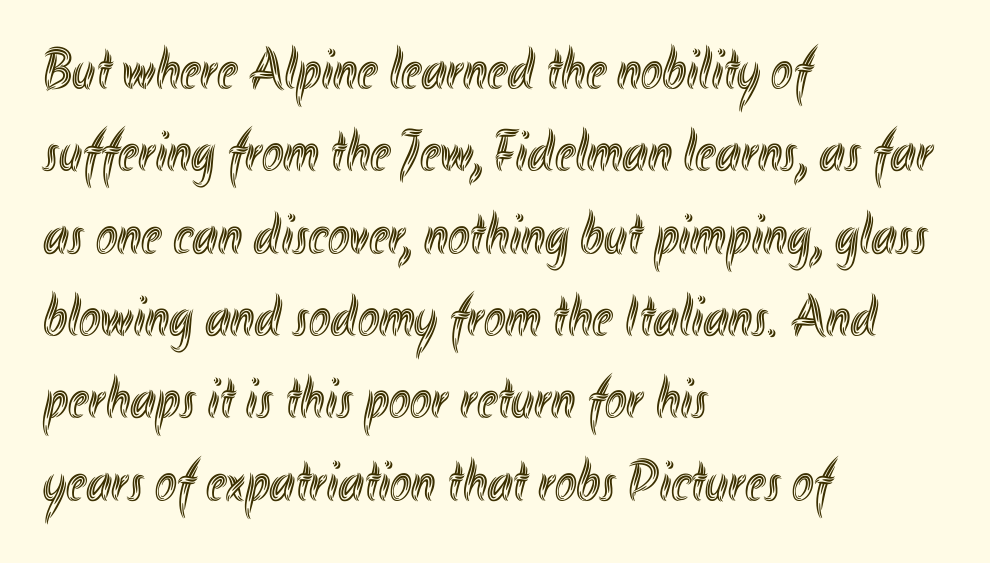
{"width": "condensed", "x_height": "small", "monospaced": "no", "underline": "no", "align": "left", "line_spacing": "normal", "line_spacing_ratio": 1.42, "letter_spacing": "normal", "letter_spacing_em": 0.0, "glyph_px": 58}
